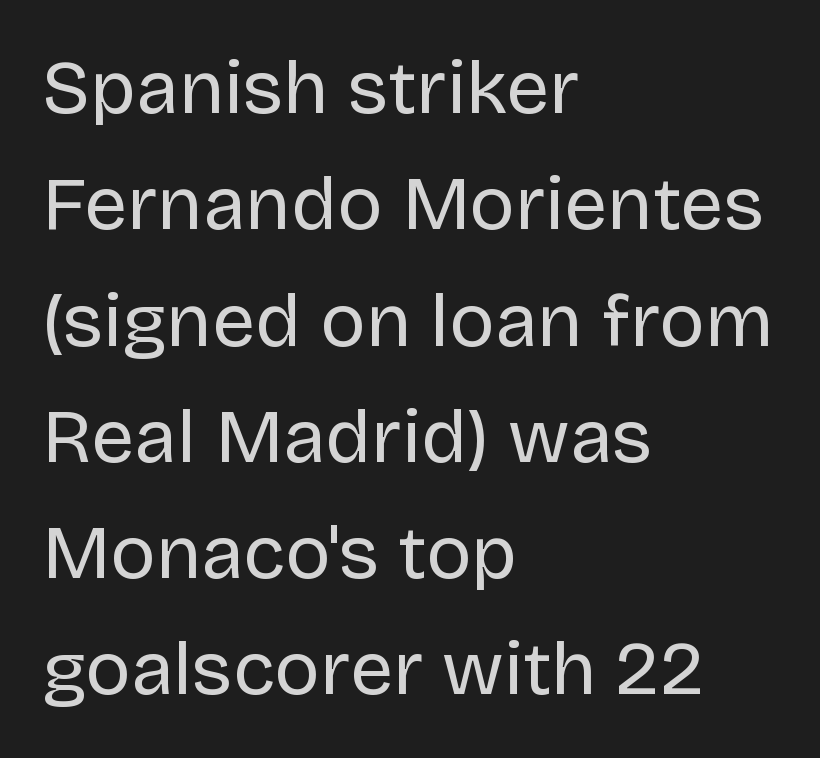
The block of text has a typical density, with ordinary space between rows. The face used here is proportionally spaced, like ordinary book or web type. The lines are quadded left. The foot of each line stays bare and open. Observe the absence of serifs on each vertical stroke in this sample.
